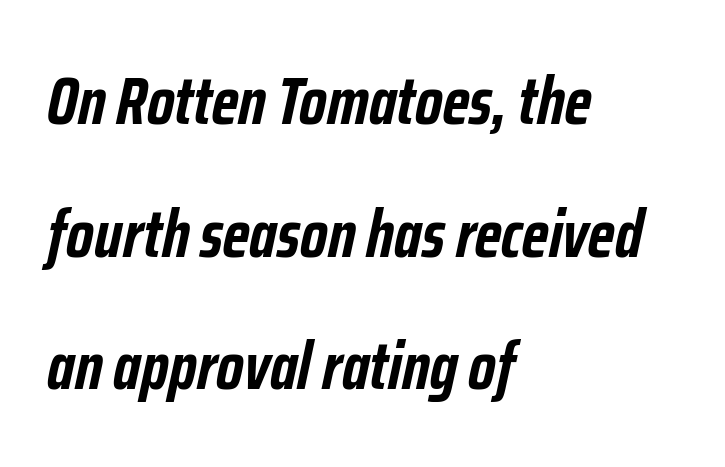
{"italic": "yes", "lean": "right", "slant_degrees": 12, "bold": "yes", "weight": "semibold", "width": "condensed", "stroke_contrast": "low", "x_height": "medium", "monospaced": "no", "underline": "no", "align": "left", "line_spacing": "loose", "line_spacing_ratio": 1.98, "letter_spacing": "normal", "letter_spacing_em": 0.0, "glyph_px": 67}
